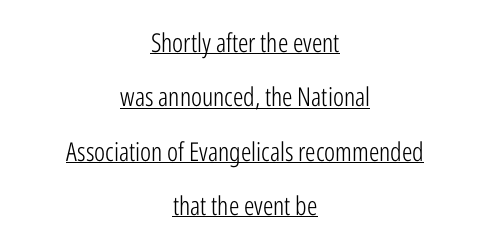
Q: Is the text bold? A: No.
Q: Is the text italic (slanted)? A: No, it is upright.
Q: Is the text underlined? A: Yes.
Q: How is the paragraph aligned? A: Centered.
Q: Is the spacing between letters normal or unusually wide? A: Normal.
Q: Is the spacing between lines tight, normal or loose? A: Loose.
